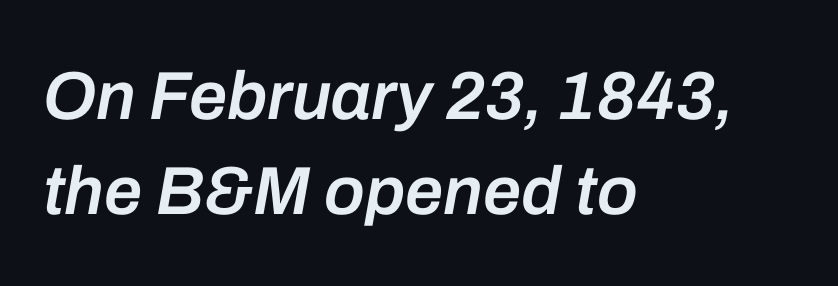
{"italic": "yes", "lean": "right", "slant_degrees": 10, "bold": "semi", "weight": "semibold", "width": "normal", "stroke_contrast": "low", "x_height": "medium", "monospaced": "no", "underline": "no", "align": "left", "line_spacing": "normal", "line_spacing_ratio": 1.4, "letter_spacing": "normal", "letter_spacing_em": 0.0, "glyph_px": 68}
